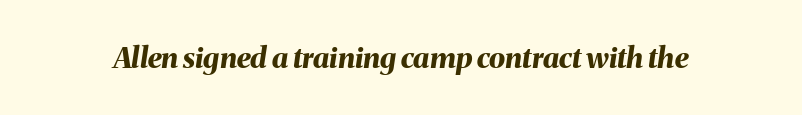
The image shows 29 px bold type, italic (leaning right); set normal letter spacing, not underlined; medium stroke contrast and a medium x-height.
